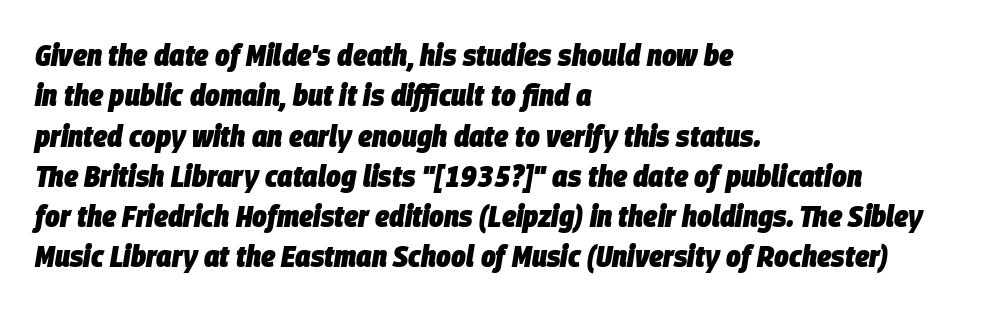
The image shows 31 px heavy, condensed type, italic (leaning right); set left-aligned, normal line spacing (1.3x), normal letter spacing, not underlined; low stroke contrast and a large x-height.
